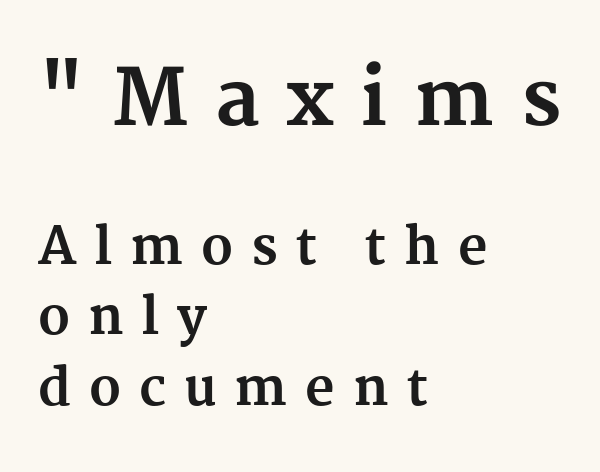
Q: Is the text bold? A: Yes.
Q: Is the text italic (slanted)? A: No, it is upright.
Q: Is the typeface a serif or a sans-serif typeface? A: Serif.
Q: Is the text underlined? A: No.
Q: How is the paragraph aligned? A: Left-aligned.
Q: Is the spacing between letters normal or unusually wide? A: Unusually wide.
Q: Is the spacing between lines tight, normal or loose? A: Normal.
Q: Which block of text is set in a larger size, the first (top) or the second (bottom)? A: The first (top) one.
Q: Width (condensed, normal, or wide)? A: Normal.
Q: Stroke contrast? A: Medium.
Q: x-height? A: Medium.
Q: Monospaced? A: No.
